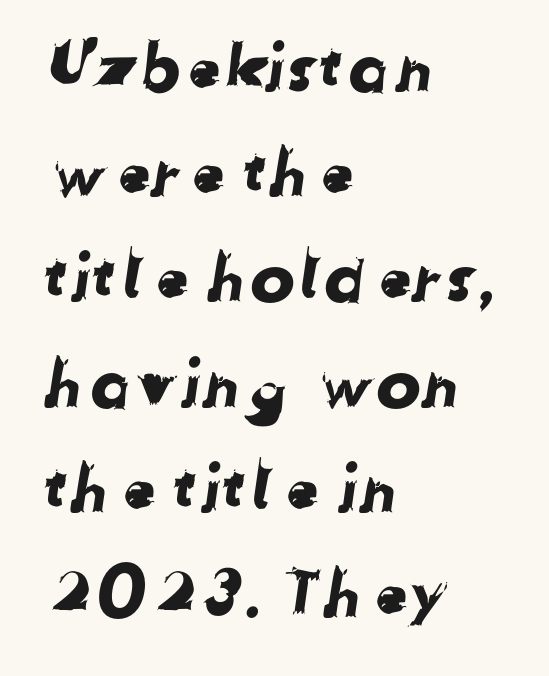
{"serif": "no", "width": "normal", "stroke_contrast": "low", "x_height": "medium", "monospaced": "no", "underline": "no", "align": "left", "line_spacing": "normal", "line_spacing_ratio": 1.57, "letter_spacing": "normal", "letter_spacing_em": 0.0, "glyph_px": 67}
